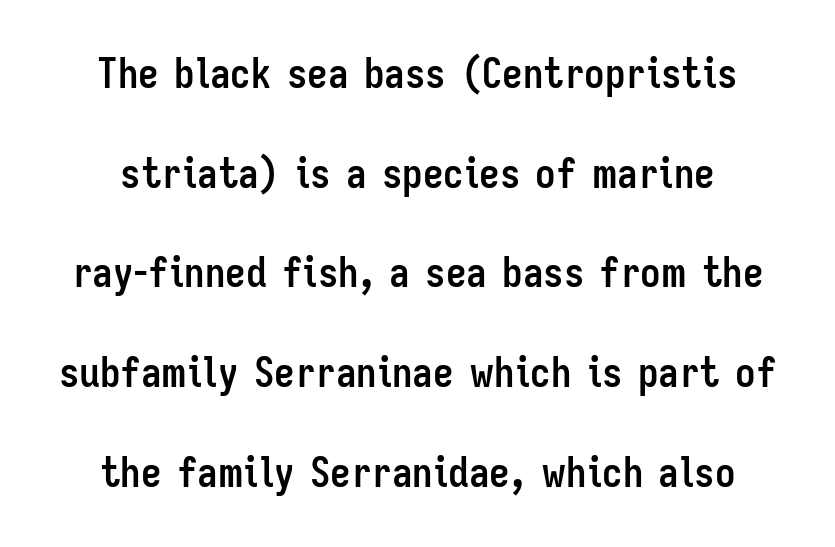
Caption: bold face, heavy strokes. Does extra space separate the letters? No, they use regular spacing. Letterform terminals end flat and unadorned throughout the passage. Successive baselines arrive slowly, with a big drop between each. Designer's note — italics off, roman on. Beneath every word, the page is bare.
